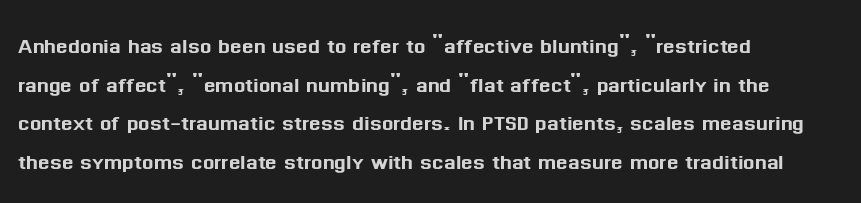
{"italic": "no", "underline": "no", "align": "left", "line_spacing": "normal", "line_spacing_ratio": 1.43, "letter_spacing": "normal", "letter_spacing_em": 0.0, "glyph_px": 27}
